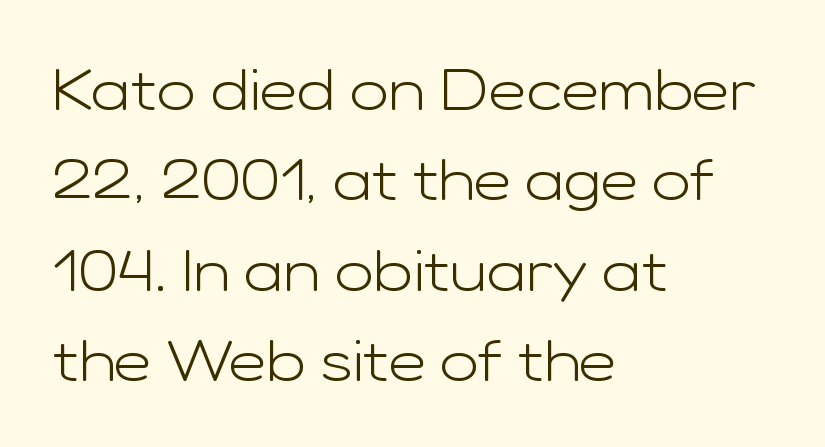
{"serif": "no", "italic": "no", "bold": "no", "weight": "light", "width": "wide", "stroke_contrast": "low", "x_height": "medium", "monospaced": "no", "underline": "no", "align": "left", "line_spacing": "normal", "line_spacing_ratio": 1.56, "letter_spacing": "normal", "letter_spacing_em": 0.0, "glyph_px": 58}
